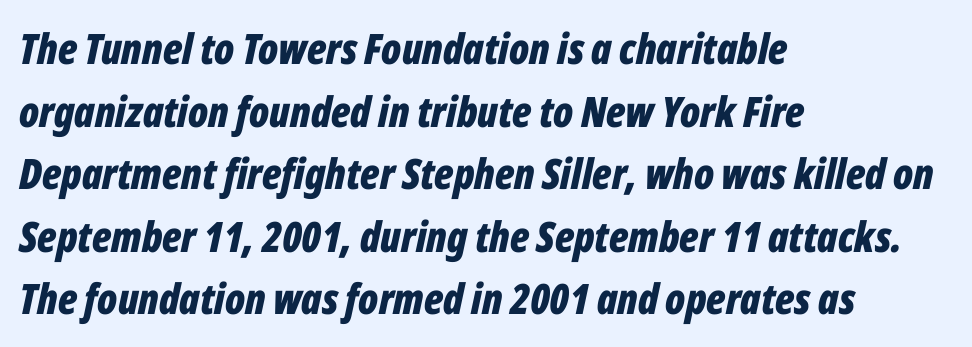
The image shows 42 px bold, condensed type, italic (leaning right); set left-aligned, normal line spacing (1.49x), normal letter spacing, not underlined; low stroke contrast and a medium x-height.
